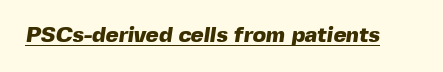
{"bold": "yes", "underline": "yes", "letter_spacing": "normal", "letter_spacing_em": 0.0, "glyph_px": 22}
